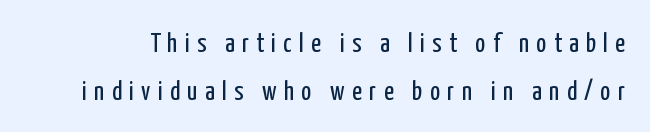
Q: Is the text bold? A: No.
Q: Is the text italic (slanted)? A: No, it is upright.
Q: Is the text underlined? A: No.
Q: Is the spacing between letters normal or unusually wide? A: Unusually wide.
